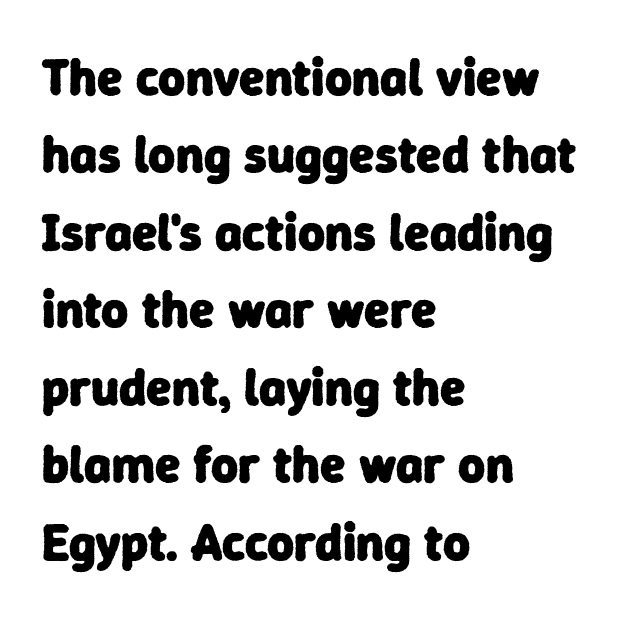
{"serif": "no", "bold": "yes", "weight": "heavy", "width": "normal", "stroke_contrast": "low", "x_height": "medium", "monospaced": "no", "underline": "no", "align": "left", "line_spacing": "normal", "line_spacing_ratio": 1.49, "letter_spacing": "normal", "letter_spacing_em": 0.0, "glyph_px": 52}
